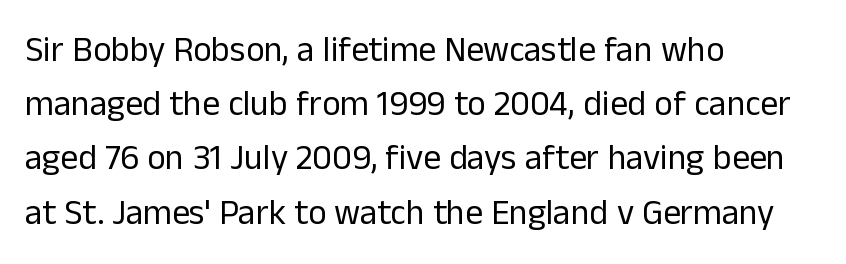
A bare baseline throughout the passage. There is no visible air inserted between adjacent glyphs. Proportional: the letters do not fall into vertical columns. Evenly set lines give the paragraph a standard silhouette. You can tell it's not italic because the verticals are truly vertical. What kind of face is this? One without serifs — a sans.
